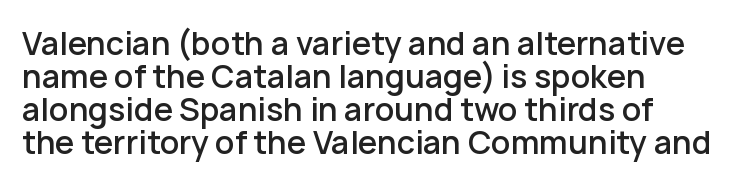
If you drew a line through each stem, it would be perfectly vertical. Leftover space on each line is placed entirely after the last word. Summary of vertical rhythm: compact, with narrow interline spacing. Bare-footed words on every line. This sample uses a sans-serif face.
